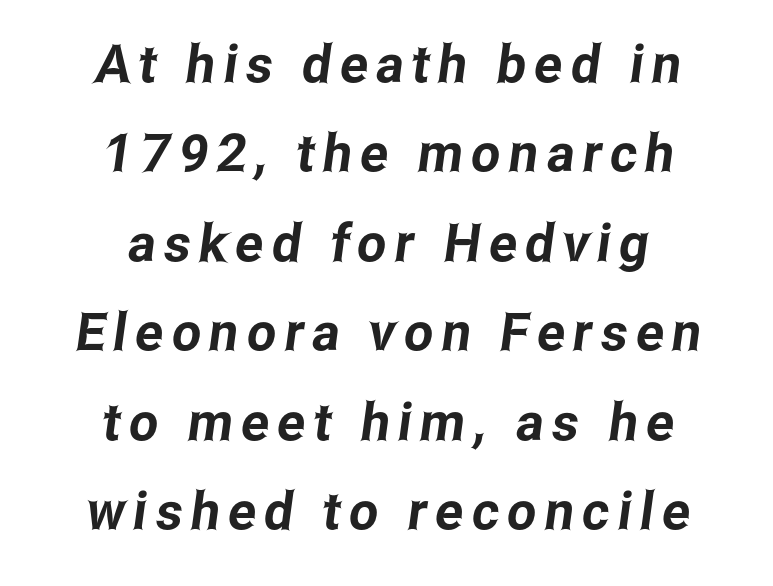
Q: Is the typeface a serif or a sans-serif typeface? A: Sans-serif.
Q: Is the text underlined? A: No.
Q: How is the paragraph aligned? A: Centered.
Q: Width (condensed, normal, or wide)? A: Condensed.
Q: Stroke contrast? A: Low.
Q: x-height? A: Medium.
Q: Monospaced? A: No.
